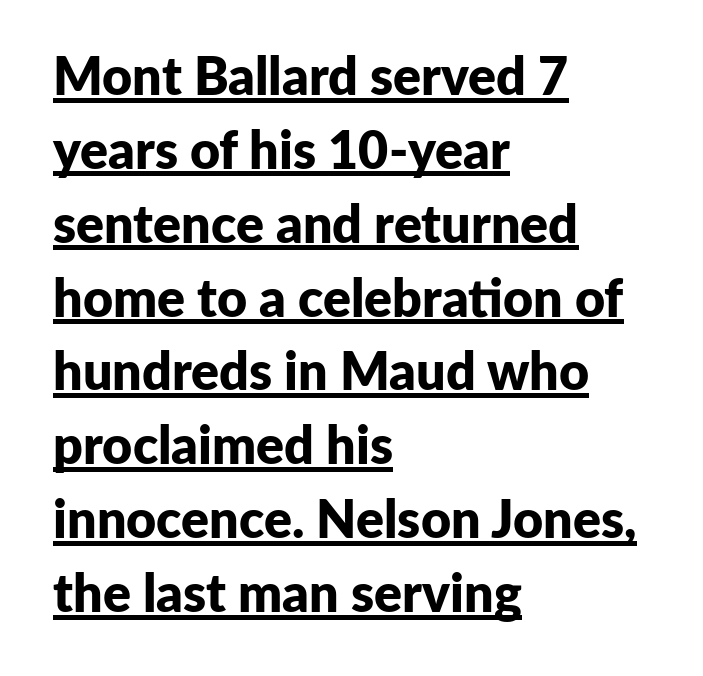
The image shows 52 px bold sans-serif type, upright; set left-aligned, normal line spacing (1.42x), normal letter spacing, underlined; low stroke contrast and a medium x-height.
